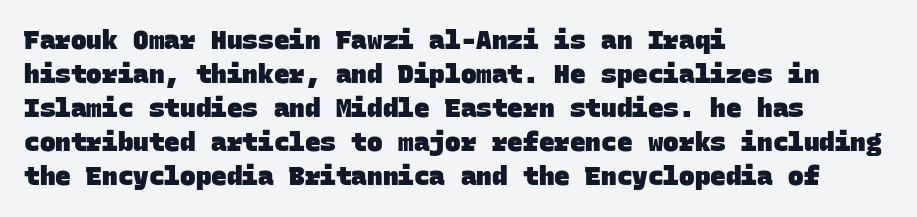
Every row of glyphs begins at an identical x-position on the left. The specimen omits any rule beneath the text block's lines. On the weight axis this lands at bold, roughly 700. Quick note: interline space is typical. Compared with typical body copy, the letter spacing here is the same.
